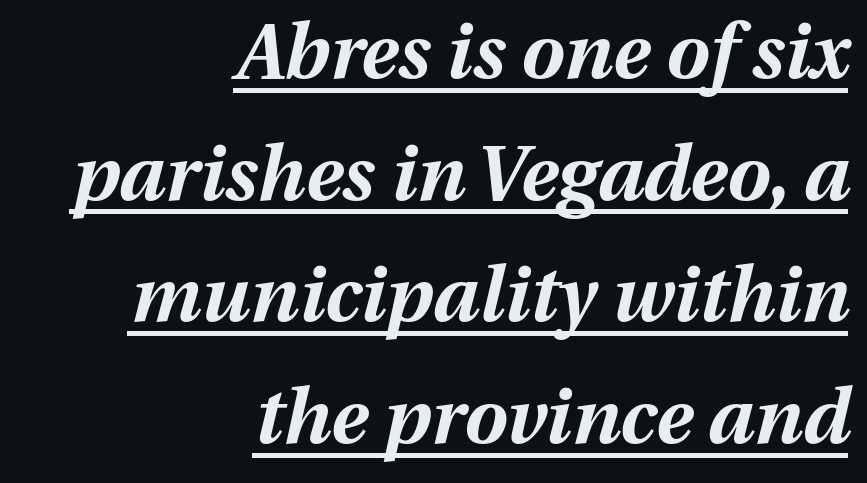
The image shows 77 px bold type, italic (leaning right); set right-aligned, normal line spacing (1.58x), normal letter spacing, underlined; medium stroke contrast and a medium x-height.
